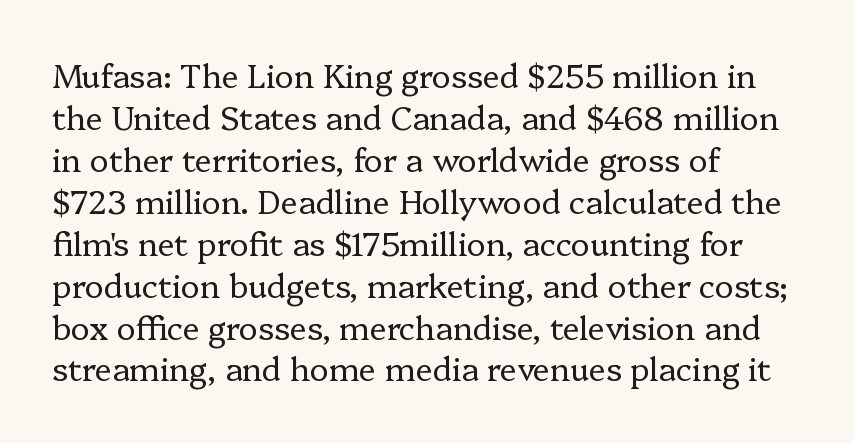
The image shows 32 px regular-weight serif type, upright; set left-aligned, normal line spacing (1.31x), normal letter spacing, not underlined; low stroke contrast and a medium x-height.
